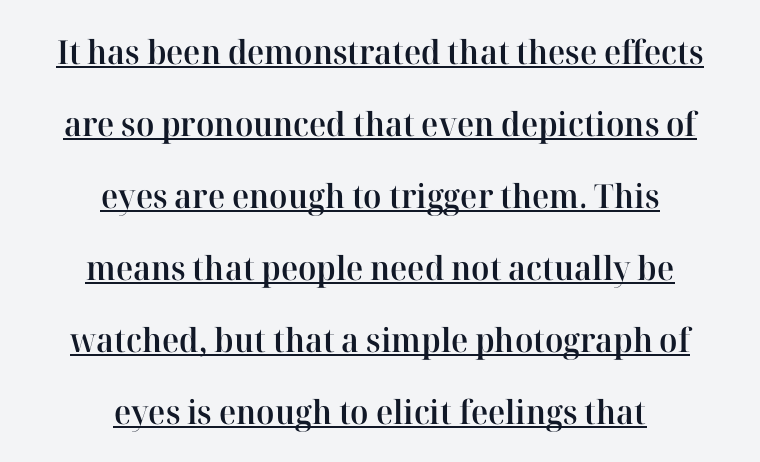
{"serif": "yes", "italic": "no", "bold": "semi", "weight": "semibold", "width": "normal", "stroke_contrast": "high", "x_height": "medium", "monospaced": "no", "underline": "yes", "align": "center", "line_spacing": "loose", "line_spacing_ratio": 2.18, "letter_spacing": "normal", "letter_spacing_em": 0.0, "glyph_px": 33}
